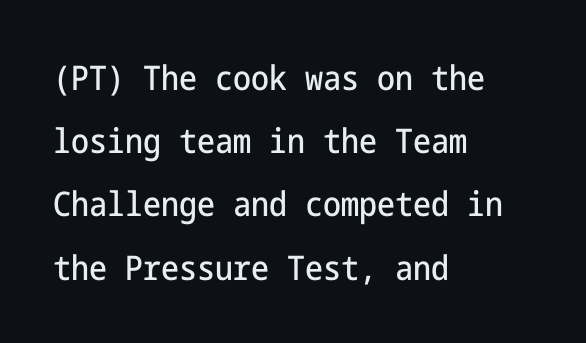
Spacing between characters is what you'd get straight out of the box. Unlike a traditional serif, this face leaves its strokes unadorned. Underlining? Definitely not there. These lines stack with their left ends in a neat column. The type sits square on the baseline with zero lean.
